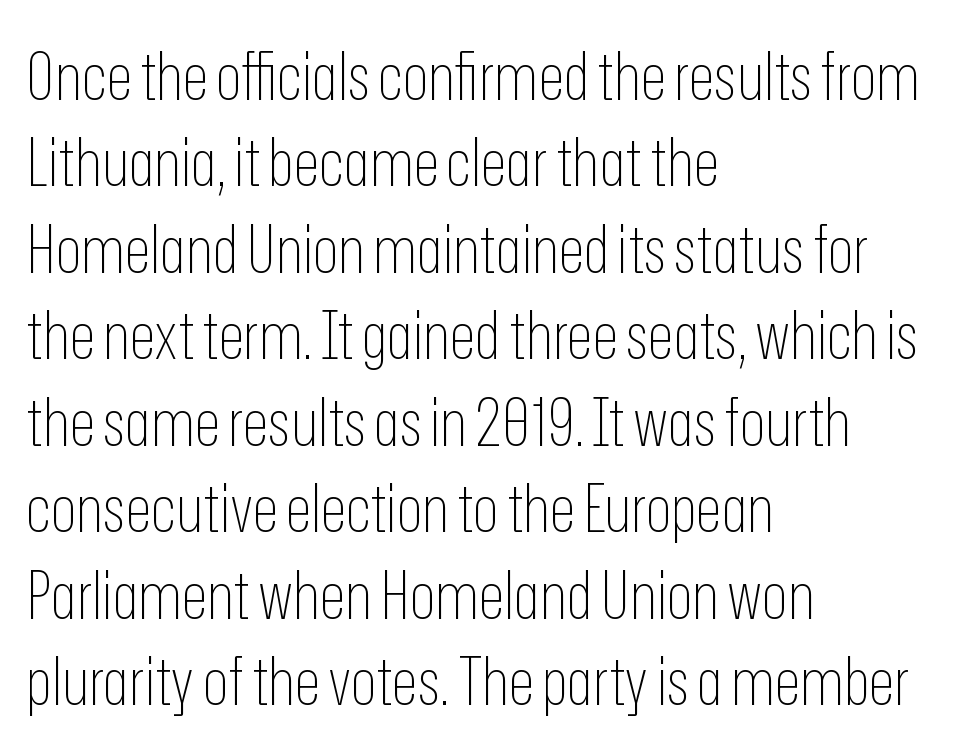
The image shows 67 px thin, condensed sans-serif type, upright; set left-aligned, normal line spacing (1.29x), normal letter spacing, not underlined; low stroke contrast and a medium x-height.
